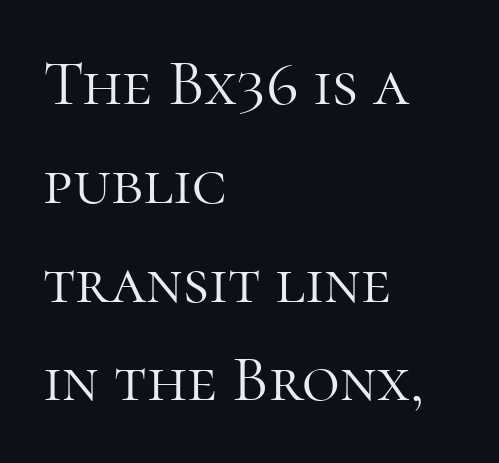
The typesetter chose a ragged-right arrangement here. Think of a printed novel: that variable character pitch is what you see here. The typography opts for an upright posture over an oblique one. These lines sit exactly where default settings would place them.
